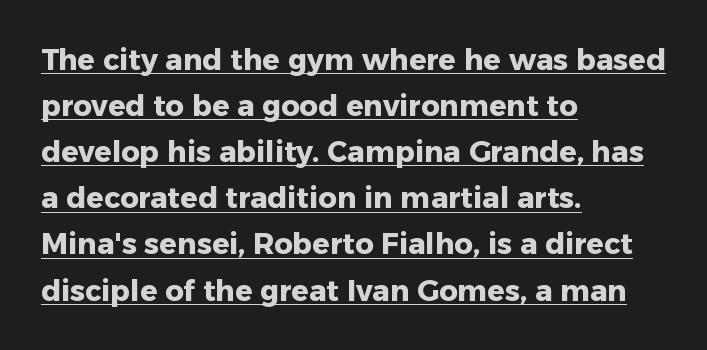
Caption: lettering with a line underneath. What's the leading like? Ordinary, nothing unusual. Note the varied advance widths — an 'i' is clearly narrower than an 'm'. The font is running at its bold setting.
